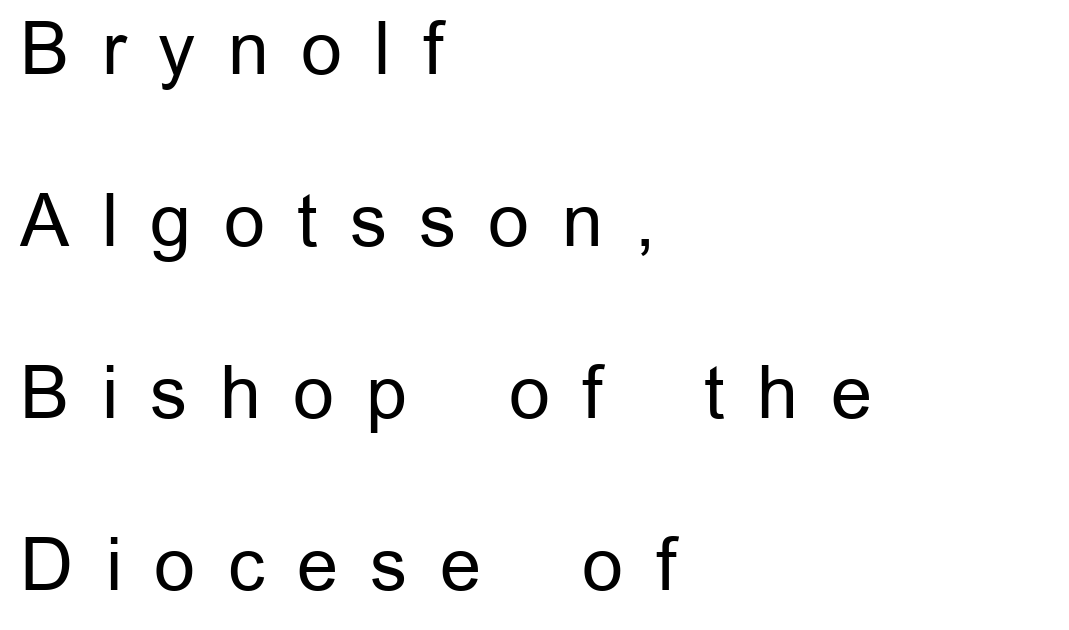
Q: Is the text bold? A: No.
Q: Is the text italic (slanted)? A: No, it is upright.
Q: Is the typeface a serif or a sans-serif typeface? A: Sans-serif.
Q: Is the text underlined? A: No.
Q: How is the paragraph aligned? A: Left-aligned.
Q: Is the spacing between letters normal or unusually wide? A: Unusually wide.
Q: Is the spacing between lines tight, normal or loose? A: Loose.
Q: Width (condensed, normal, or wide)? A: Normal.
Q: Stroke contrast? A: Low.
Q: x-height? A: Medium.
Q: Monospaced? A: No.
